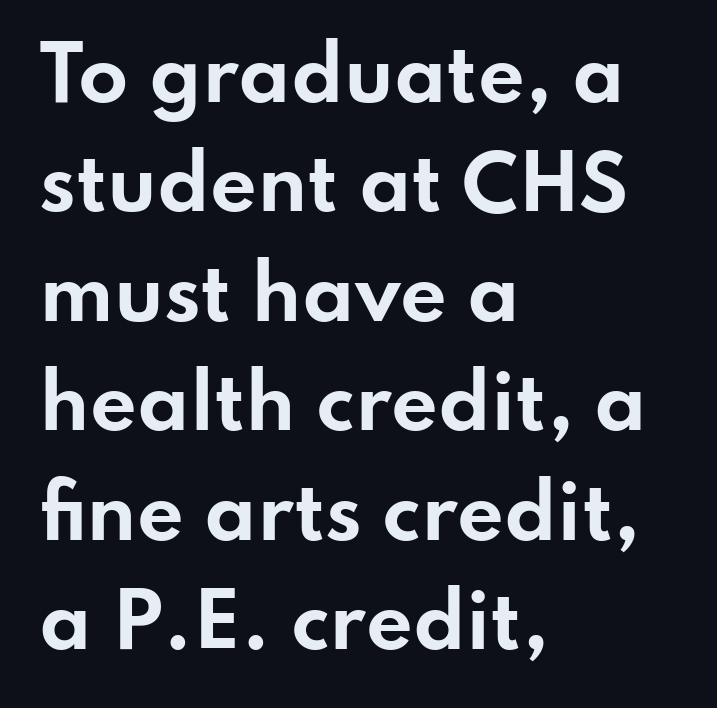
The image shows 73 px bold, wide sans-serif type, upright; set left-aligned, normal line spacing (1.5x), normal letter spacing, not underlined; low stroke contrast and a small x-height.
